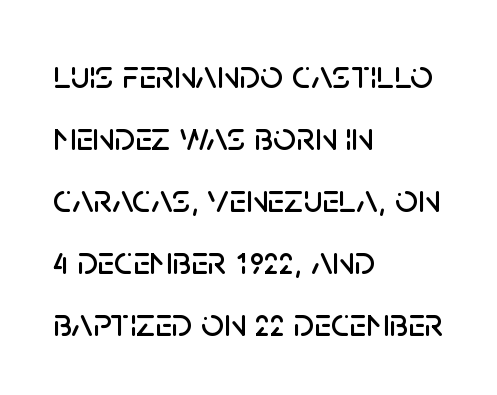
{"serif": "no", "italic": "no", "width": "normal", "stroke_contrast": "low", "x_height": "large", "monospaced": "no", "underline": "no", "align": "left", "line_spacing": "normal", "line_spacing_ratio": 1.55, "letter_spacing": "normal", "letter_spacing_em": 0.0, "glyph_px": 40}
